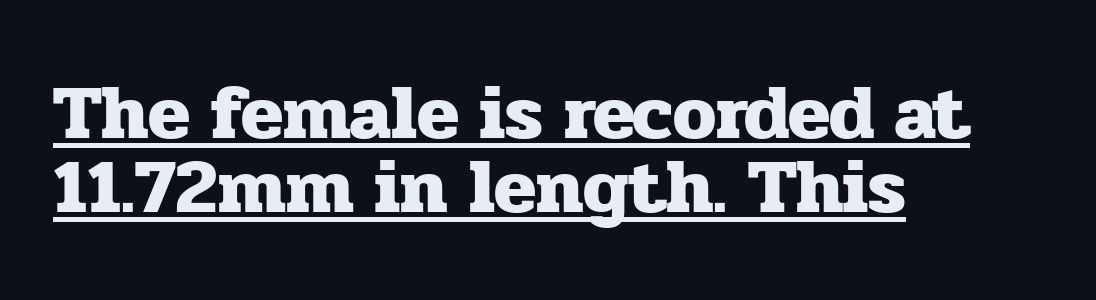
{"serif": "yes", "italic": "no", "bold": "yes", "weight": "heavy", "width": "normal", "stroke_contrast": "low", "x_height": "medium", "monospaced": "no", "underline": "yes", "align": "left", "line_spacing": "tight", "line_spacing_ratio": 0.96, "letter_spacing": "normal", "letter_spacing_em": 0.0, "glyph_px": 77}
